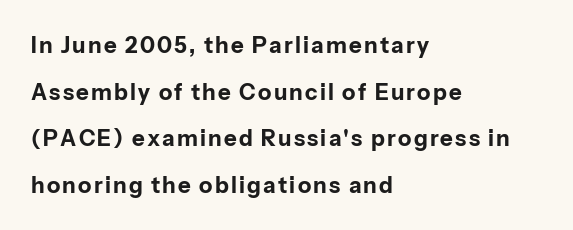
Is there much room between lines? Yes — plenty of vertical air separates them. Descenders hang freely into open space. On the weight axis this lands at bold, roughly 700. This is the regular roman posture of the typeface. The typesetter chose a ragged-right arrangement here.
